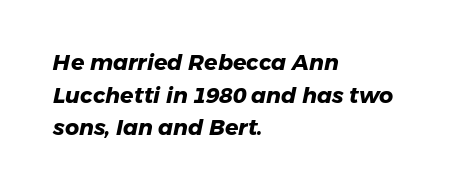
The image shows 22 px bold type; set left-aligned, normal line spacing (1.48x), normal letter spacing, not underlined.
